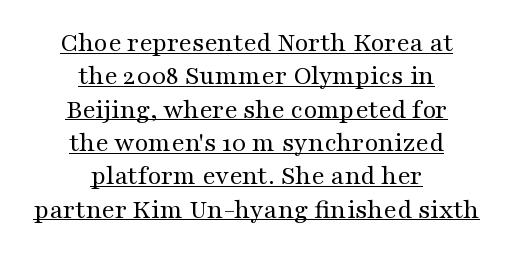
Vertical stems look standard width or narrower in stroke. The rendering positions every line midway between the sides. Yep, those are serifs on the letters. Proportional: the letters do not fall into vertical columns.
